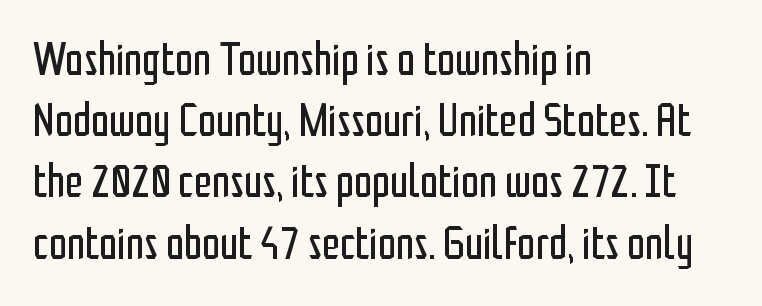
{"serif": "no", "italic": "no", "bold": "no", "weight": "regular", "width": "condensed", "stroke_contrast": "low", "x_height": "medium", "monospaced": "no", "underline": "no", "align": "left", "line_spacing": "normal", "line_spacing_ratio": 1.33, "letter_spacing": "normal", "letter_spacing_em": 0.0, "glyph_px": 46}
